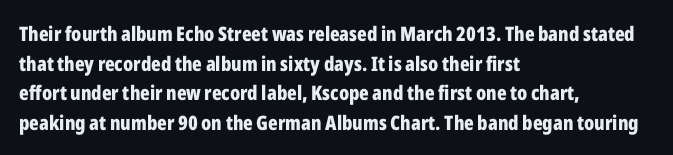
{"italic": "no", "bold": "yes", "underline": "no", "align": "left", "line_spacing": "normal", "line_spacing_ratio": 1.48, "letter_spacing": "normal", "letter_spacing_em": 0.0, "glyph_px": 20}
